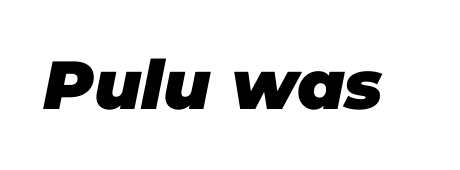
Q: Is the text bold? A: Yes.
Q: Is the text italic (slanted)? A: Yes, it leans right by about 11 degrees.
Q: Is the text underlined? A: No.
Q: Is the spacing between letters normal or unusually wide? A: Normal.
Q: Width (condensed, normal, or wide)? A: Normal.
Q: Stroke contrast? A: Low.
Q: x-height? A: Large.
Q: Monospaced? A: No.
